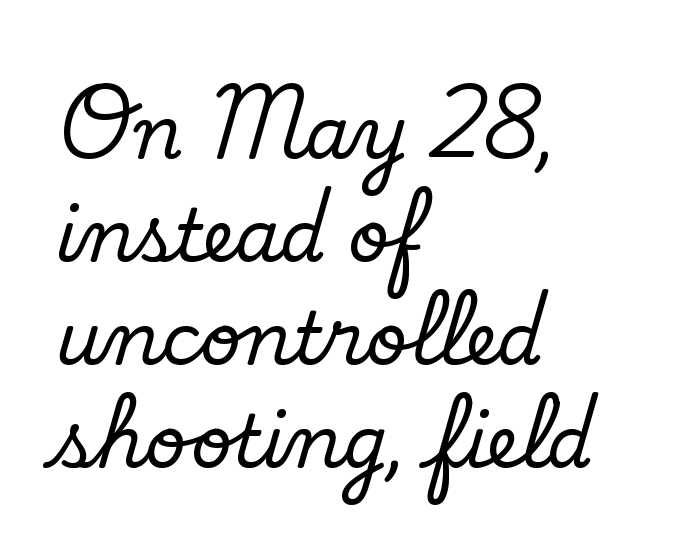
The passage shown is typed in a proportional face where columns would drift. Note: serifs present on the glyphs. Honestly, there is no underline to notice here at all. Honestly, the row spacing looks completely unremarkable. The paragraph has a hard left edge and a soft right edge.
